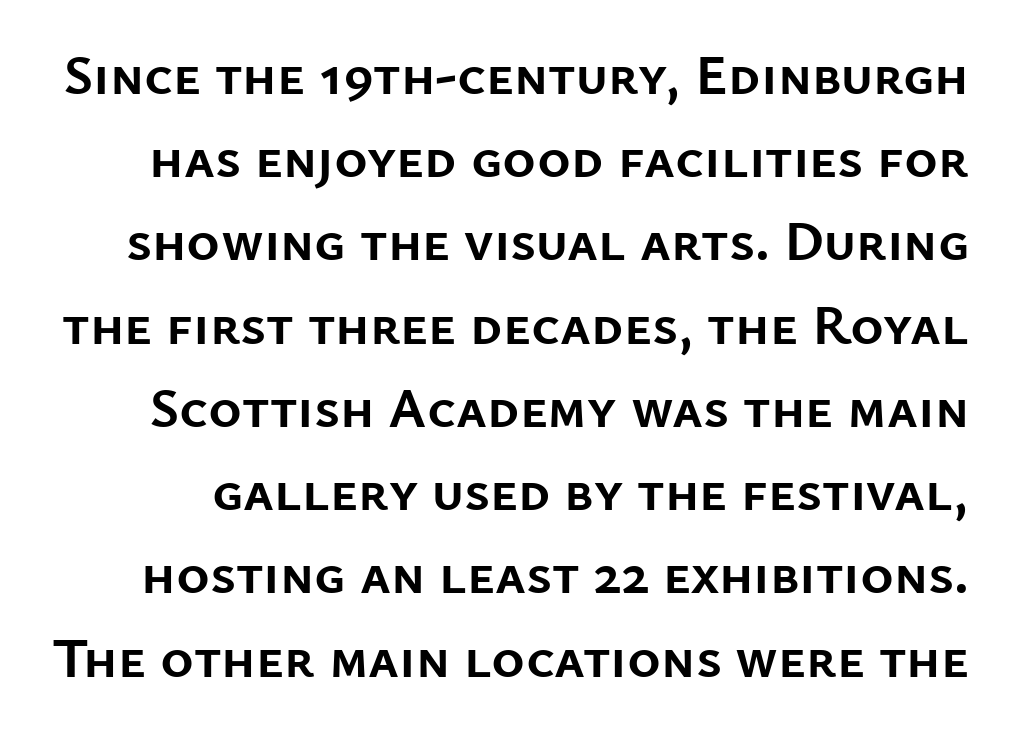
Decoration check: the copy has no underline. It's the straight-up-and-down kind of type. Whoever set this chose a conventional vertical rhythm. Looks like regular typesetting: each glyph gets only the width it needs. This is heavy type, rendered in bold. The face used here is a sans, in the tradition of grotesques and geometrics.
